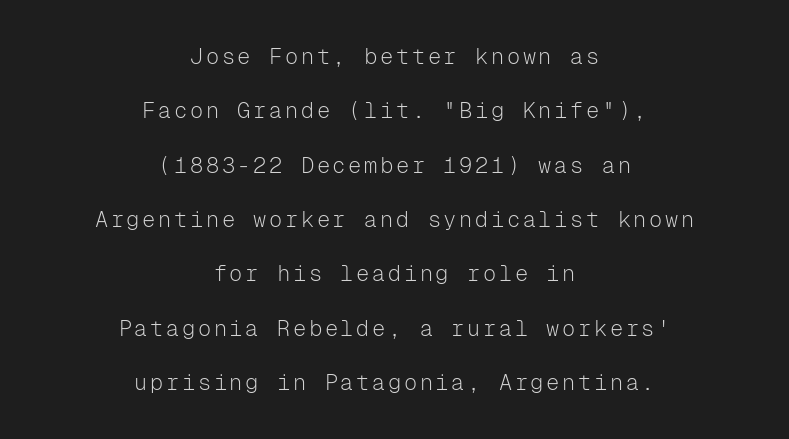
The image shows 22 px text type, upright; set centered, loose line spacing (2.47x), not underlined.
